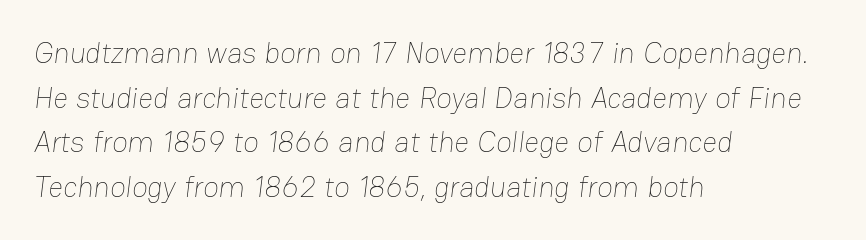
Counters stay open thanks to moderate or lighter strokes. Descender tails drop into unmarked territory. The space between consecutive lines is moderate. Think of a printed novel: that variable character pitch is what you see here. The text block is weighted toward the left margin, trailing off unevenly rightward.
